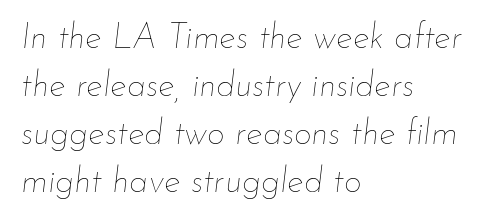
The image shows 35 px thin type, italic (leaning right); set left-aligned, normal line spacing (1.37x), normal letter spacing, not underlined; low stroke contrast and a small x-height.
